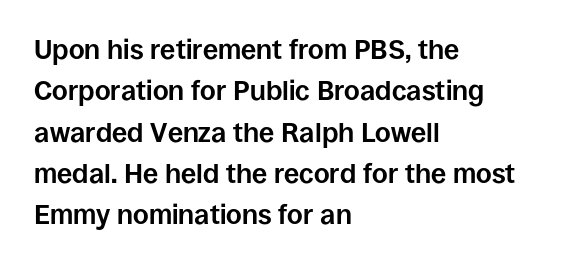
{"italic": "no", "bold": "yes", "underline": "no", "align": "left", "line_spacing": "normal", "line_spacing_ratio": 1.53, "letter_spacing": "normal", "letter_spacing_em": 0.0, "glyph_px": 27}
